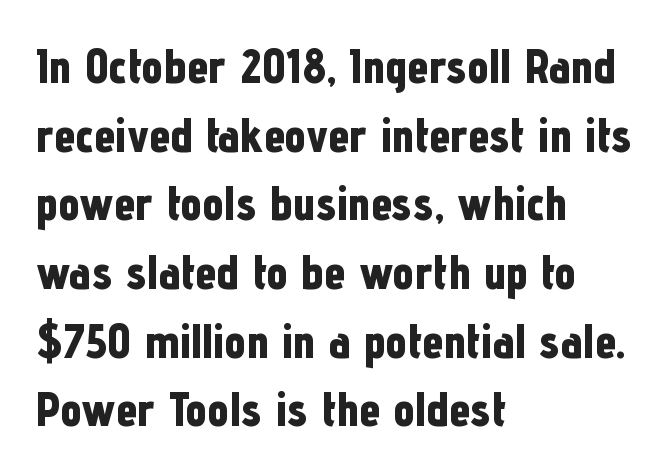
{"serif": "no", "italic": "no", "bold": "yes", "weight": "bold", "width": "condensed", "stroke_contrast": "low", "x_height": "medium", "monospaced": "no", "underline": "no", "align": "left", "line_spacing": "normal", "line_spacing_ratio": 1.43, "letter_spacing": "normal", "letter_spacing_em": 0.0, "glyph_px": 48}
